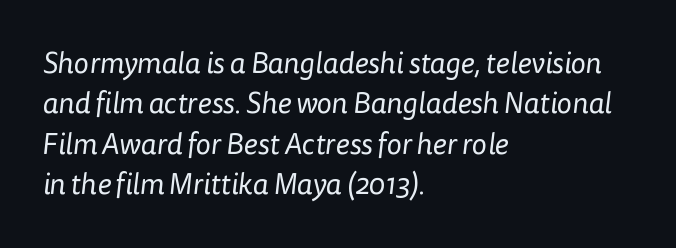
{"serif": "no", "bold": "no", "weight": "regular", "width": "normal", "stroke_contrast": "low", "x_height": "medium", "monospaced": "no", "underline": "no", "align": "left", "line_spacing": "normal", "line_spacing_ratio": 1.39, "letter_spacing": "normal", "letter_spacing_em": 0.0, "glyph_px": 29}
